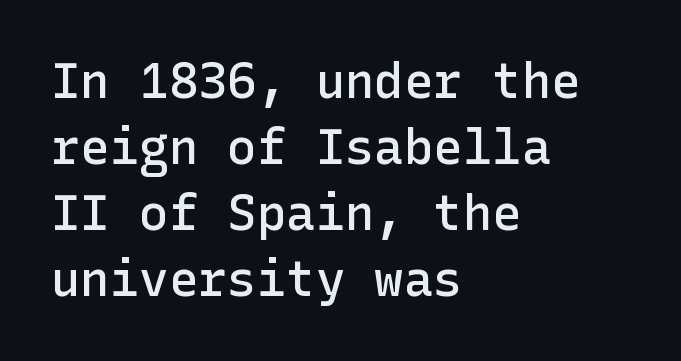
Q: Is the text bold? A: Semi-bold.
Q: Is the text italic (slanted)? A: No, it is upright.
Q: Is the typeface a serif or a sans-serif typeface? A: Sans-serif.
Q: Is the text underlined? A: No.
Q: How is the paragraph aligned? A: Left-aligned.
Q: Is the spacing between letters normal or unusually wide? A: Normal.
Q: Is the spacing between lines tight, normal or loose? A: Normal.
Q: Width (condensed, normal, or wide)? A: Normal.
Q: Stroke contrast? A: Low.
Q: x-height? A: Medium.
